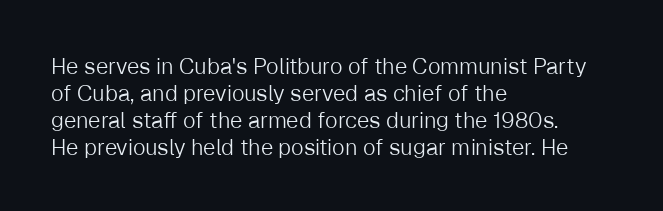
Q: Is the text bold? A: No.
Q: Is the text italic (slanted)? A: No, it is upright.
Q: Is the text underlined? A: No.
Q: How is the paragraph aligned? A: Left-aligned.
Q: Is the spacing between letters normal or unusually wide? A: Normal.
